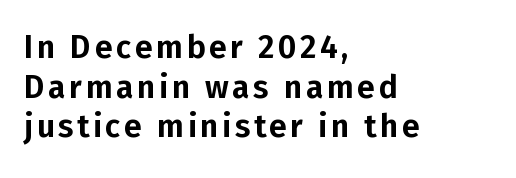
The image shows 32 px sans-serif type, upright; set left-aligned, line spacing 1.24x, not underlined; low stroke contrast and a medium x-height.
